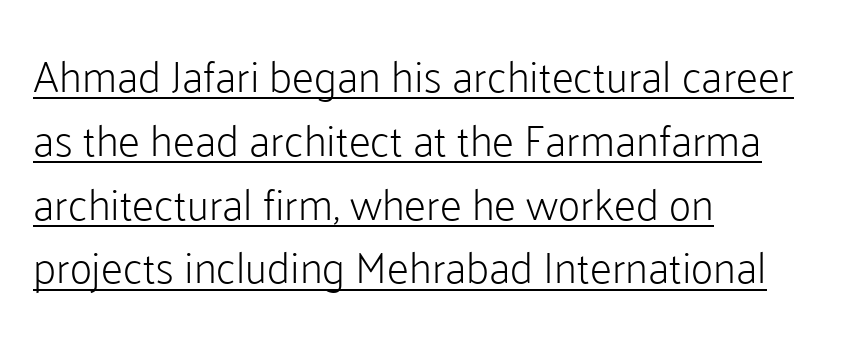
The image shows 44 px light sans-serif type, upright; set left-aligned, normal line spacing (1.45x), normal letter spacing, underlined; low stroke contrast and a medium x-height.
